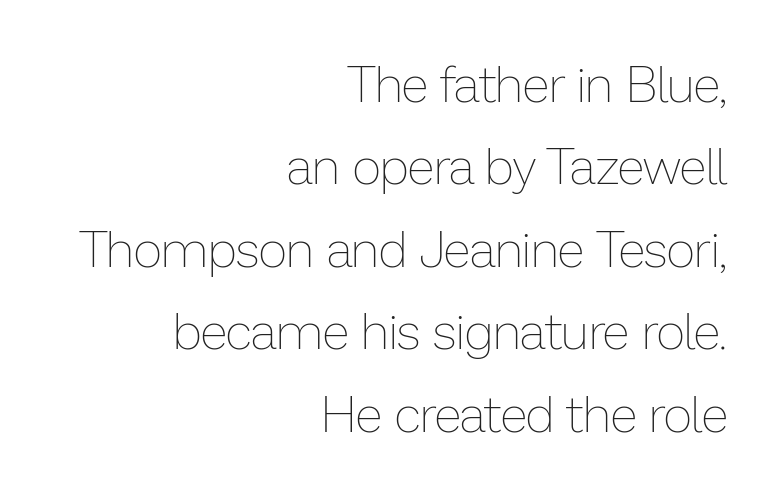
The image shows 50 px thin type, upright; set right-aligned, normal line spacing (1.65x), normal letter spacing, not underlined; low stroke contrast and a medium x-height.
